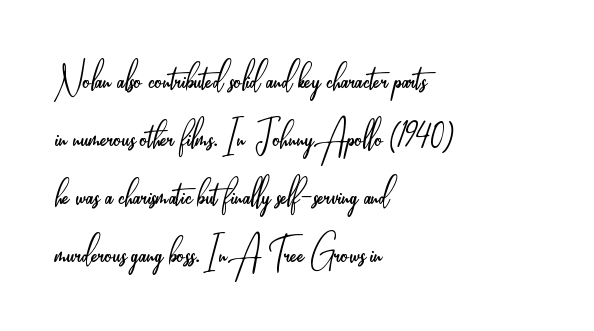
{"serif": "no", "bold": "no", "weight": "light", "width": "condensed", "stroke_contrast": "low", "x_height": "small", "monospaced": "no", "underline": "no", "align": "left", "line_spacing": "normal", "line_spacing_ratio": 1.26, "letter_spacing": "normal", "letter_spacing_em": 0.0, "glyph_px": 46}
